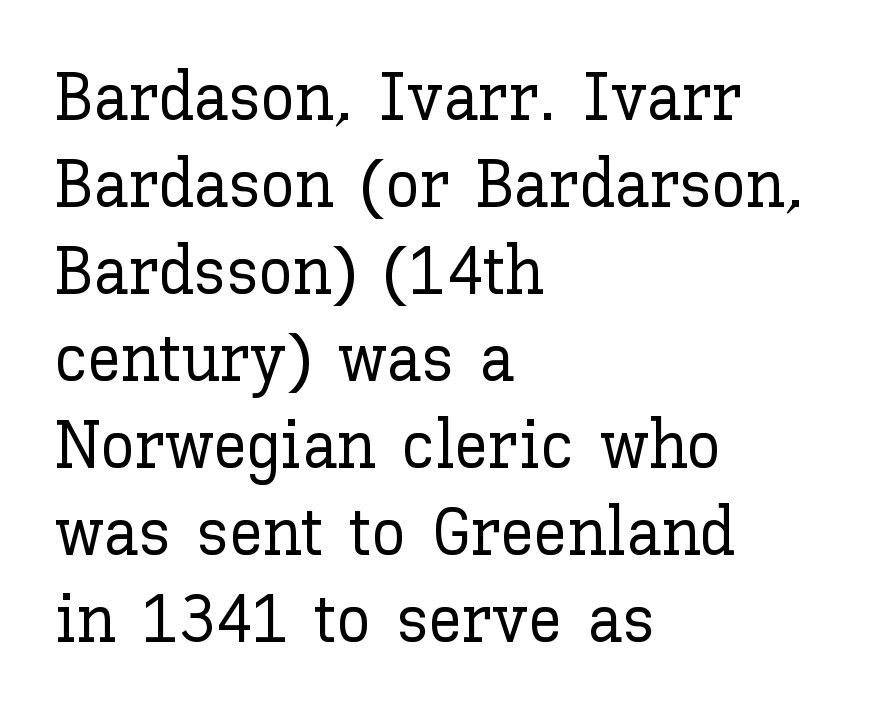
{"italic": "no", "width": "normal", "stroke_contrast": "low", "x_height": "medium", "monospaced": "no", "underline": "no", "align": "left", "line_spacing": "normal", "line_spacing_ratio": 1.28, "letter_spacing": "normal", "letter_spacing_em": 0.0, "glyph_px": 68}
